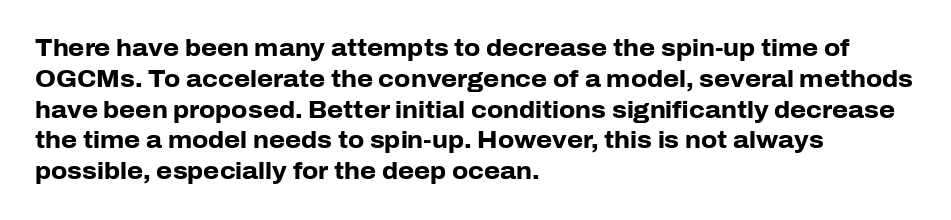
Q: Is the text bold? A: Yes.
Q: Is the text italic (slanted)? A: No, it is upright.
Q: Is the text underlined? A: No.
Q: How is the paragraph aligned? A: Left-aligned.
Q: Is the spacing between letters normal or unusually wide? A: Normal.
Q: Is the spacing between lines tight, normal or loose? A: Normal.
